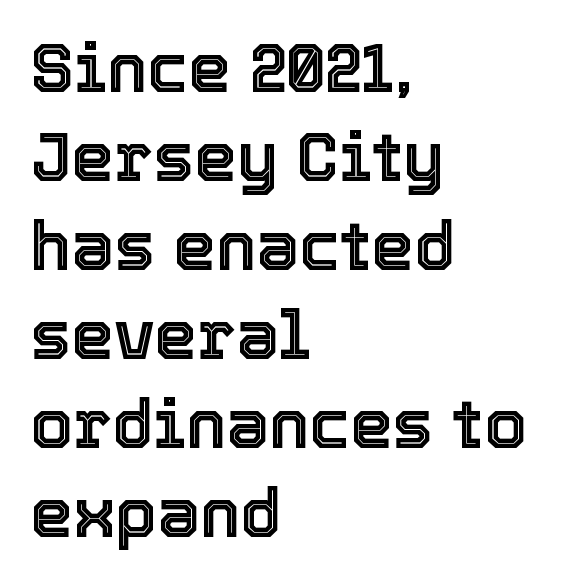
Q: Is the text italic (slanted)? A: No, it is upright.
Q: Is the text underlined? A: No.
Q: How is the paragraph aligned? A: Left-aligned.
Q: Is the spacing between letters normal or unusually wide? A: Normal.
Q: Is the spacing between lines tight, normal or loose? A: Normal.
Q: Width (condensed, normal, or wide)? A: Normal.
Q: x-height? A: Medium.
Q: Monospaced? A: No.
